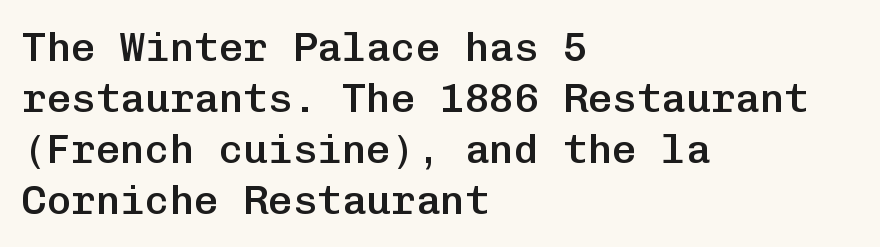
{"serif": "no", "italic": "no", "bold": "semi", "weight": "semibold", "width": "normal", "stroke_contrast": "low", "x_height": "medium", "monospaced": "yes", "underline": "no", "align": "left", "line_spacing_ratio": 1.24, "letter_spacing": "normal", "letter_spacing_em": 0.0, "glyph_px": 41}
